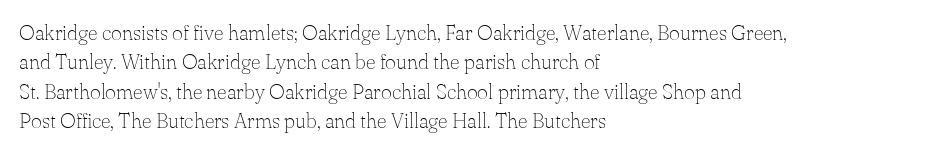
The image shows 21 px text type, upright; set left-aligned, normal line spacing (1.4x), normal letter spacing, not underlined.
